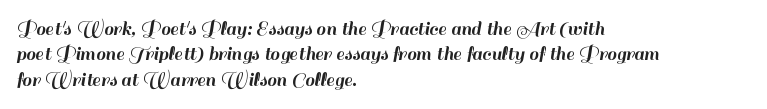
{"underline": "no", "align": "left", "line_spacing_ratio": 1.21, "letter_spacing": "normal", "letter_spacing_em": 0.0, "glyph_px": 21}
